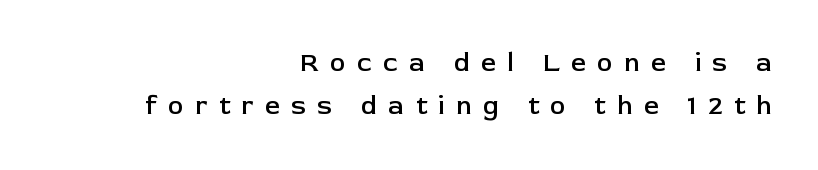
Q: Is the text bold? A: Semi-bold.
Q: Is the text italic (slanted)? A: No, it is upright.
Q: Is the text underlined? A: No.
Q: How is the paragraph aligned? A: Right-aligned.
Q: Is the spacing between letters normal or unusually wide? A: Unusually wide.
Q: Is the spacing between lines tight, normal or loose? A: Normal.
